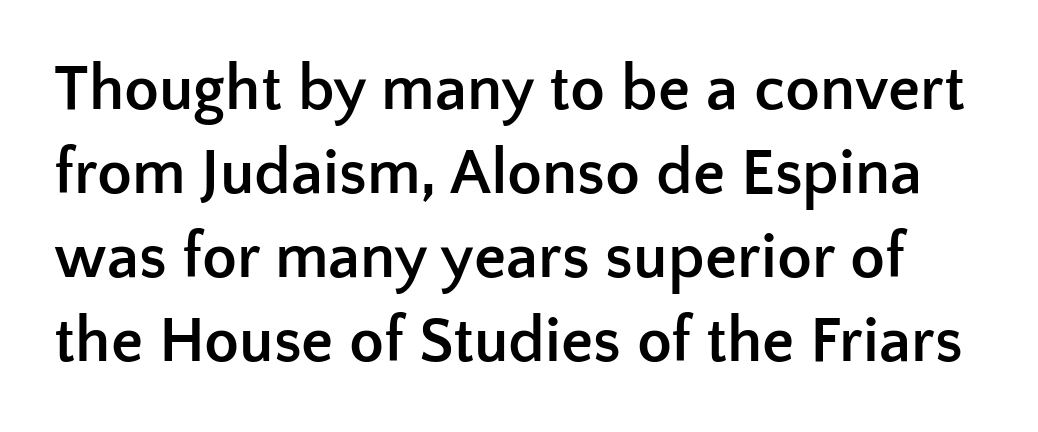
Q: Is the text bold? A: Yes.
Q: Is the text italic (slanted)? A: No, it is upright.
Q: Is the typeface a serif or a sans-serif typeface? A: Sans-serif.
Q: Is the text underlined? A: No.
Q: Is the spacing between letters normal or unusually wide? A: Normal.
Q: Is the spacing between lines tight, normal or loose? A: Normal.
Q: Width (condensed, normal, or wide)? A: Normal.
Q: Stroke contrast? A: Low.
Q: x-height? A: Medium.
Q: Monospaced? A: No.
